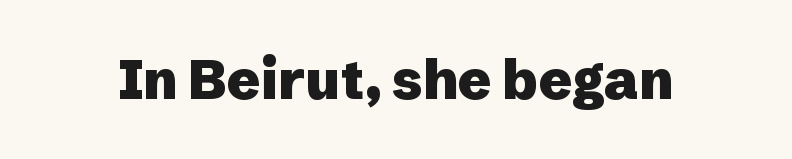
Clear beneath every line of the passage. This sample has the flowing, uneven cadence of proportional lettering. This rendering employs a face without finishing strokes, i.e., a sans-serif. Thick stems and heavy bowls — unmistakably bold.
